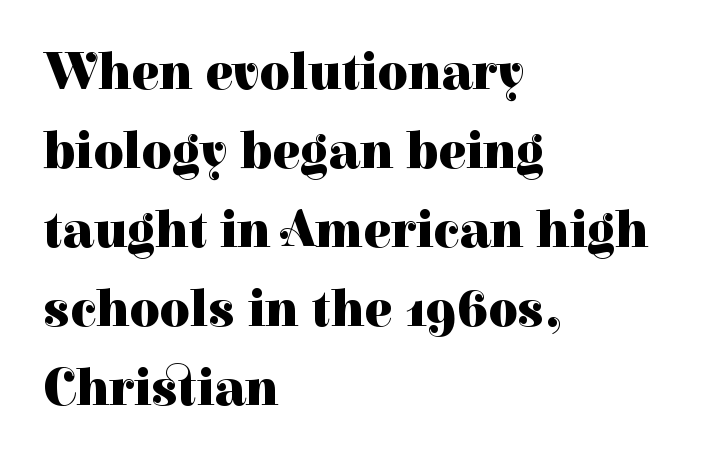
{"serif": "yes", "italic": "no", "bold": "yes", "weight": "heavy", "width": "normal", "stroke_contrast": "high", "x_height": "medium", "monospaced": "no", "underline": "no", "align": "left", "line_spacing": "normal", "line_spacing_ratio": 1.52, "letter_spacing": "normal", "letter_spacing_em": 0.0, "glyph_px": 52}
